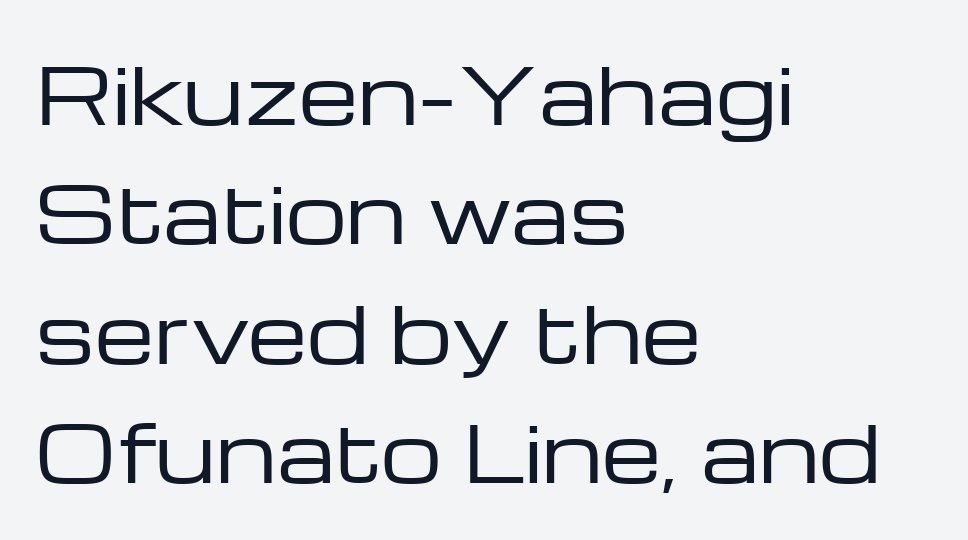
Any mark beneath the type? The region is blank. Weight class: somewhere from thin through regular. Rendered with straight, roman letterforms. Grotesque or geometric, the face here clearly has no serifs. The leading is moderate, giving the passage an even texture.
